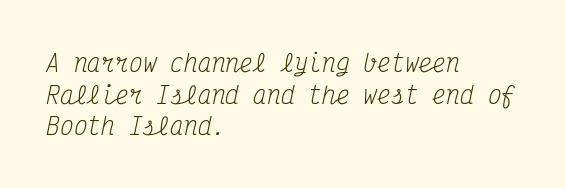
Q: Is the text bold? A: No.
Q: Is the text italic (slanted)? A: Yes, it leans right by about 12 degrees.
Q: Is the text underlined? A: No.
Q: How is the paragraph aligned? A: Left-aligned.
Q: Is the spacing between letters normal or unusually wide? A: Normal.
Q: Is the spacing between lines tight, normal or loose? A: Normal.
